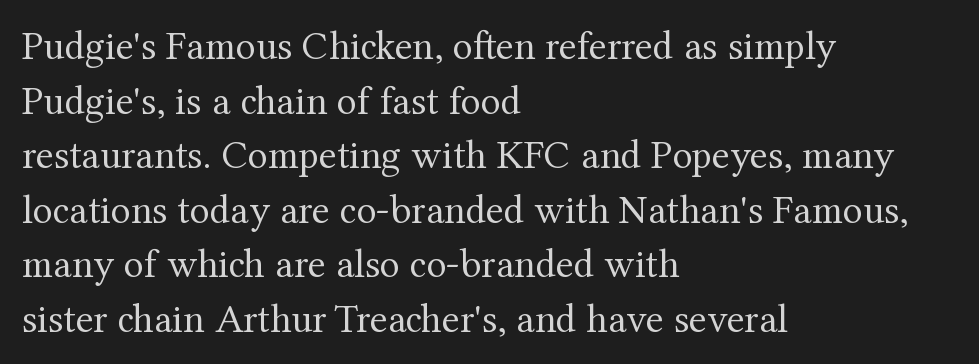
{"serif": "yes", "italic": "no", "bold": "no", "weight": "regular", "width": "normal", "stroke_contrast": "medium", "x_height": "medium", "monospaced": "no", "underline": "no", "align": "left", "line_spacing": "normal", "line_spacing_ratio": 1.33, "letter_spacing": "normal", "letter_spacing_em": 0.0, "glyph_px": 41}
